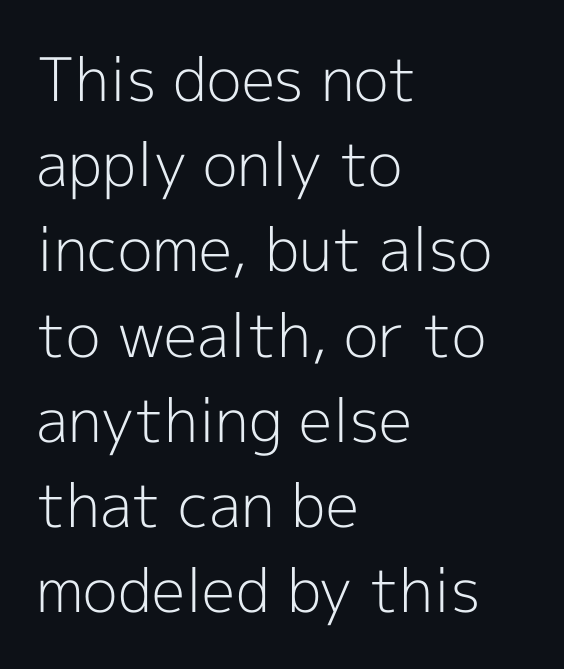
Q: Is the text bold? A: No.
Q: Is the text italic (slanted)? A: No, it is upright.
Q: Is the typeface a serif or a sans-serif typeface? A: Sans-serif.
Q: Is the text underlined? A: No.
Q: How is the paragraph aligned? A: Left-aligned.
Q: Is the spacing between letters normal or unusually wide? A: Normal.
Q: Is the spacing between lines tight, normal or loose? A: Normal.
Q: Width (condensed, normal, or wide)? A: Normal.
Q: x-height? A: Medium.
Q: Monospaced? A: No.
